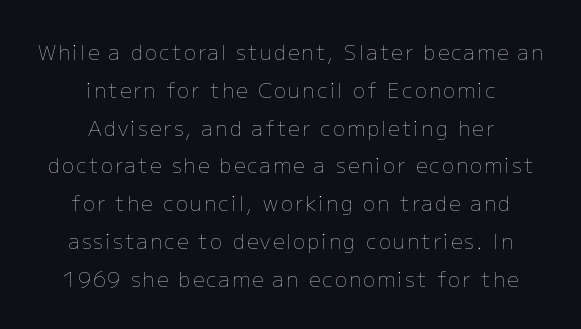
No letter is thick-stroked: the sample isn't bold. Quick note: underline off. This is the regular roman posture of the typeface. Casual observation: everything's sitting right in the middle.
